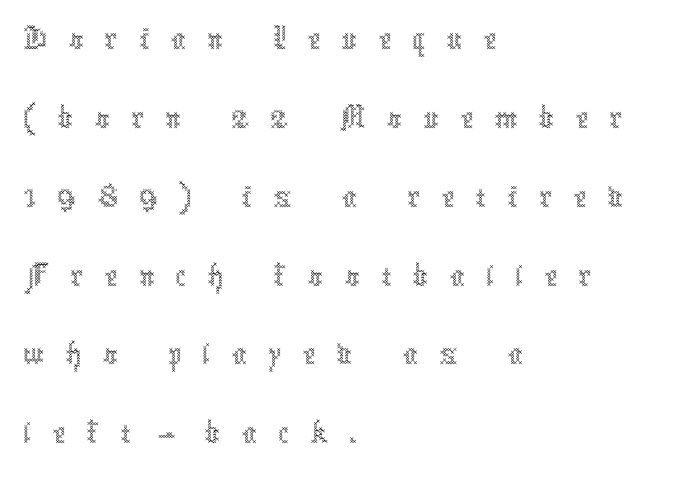
The image shows 73 px thin, condensed type, upright; set left-aligned, tight line spacing (1.08x), unusually wide letter spacing (+0.29 em), not underlined; a medium x-height.
